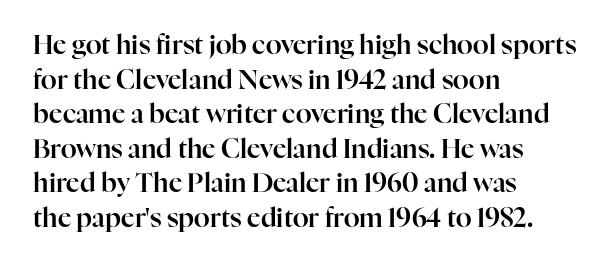
Q: Is the text italic (slanted)? A: No, it is upright.
Q: Is the text underlined? A: No.
Q: How is the paragraph aligned? A: Left-aligned.
Q: Is the spacing between letters normal or unusually wide? A: Normal.
Q: Is the spacing between lines tight, normal or loose? A: Normal.
